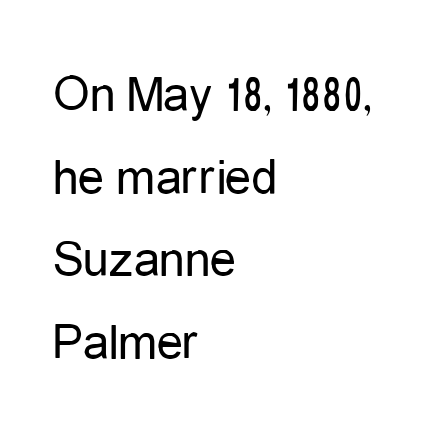
The image shows 52 px regular-weight, condensed sans-serif type, upright; set left-aligned, normal line spacing (1.59x), normal letter spacing, not underlined; low stroke contrast and a medium x-height.
